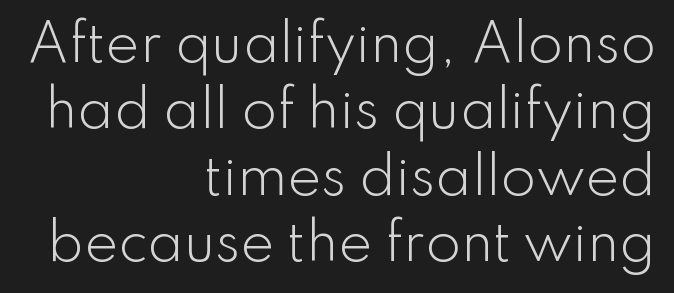
{"serif": "no", "italic": "no", "bold": "no", "weight": "light", "width": "normal", "stroke_contrast": "low", "x_height": "small", "monospaced": "no", "underline": "no", "align": "right", "line_spacing": "normal", "line_spacing_ratio": 1.3, "letter_spacing": "normal", "letter_spacing_em": 0.0, "glyph_px": 51}
